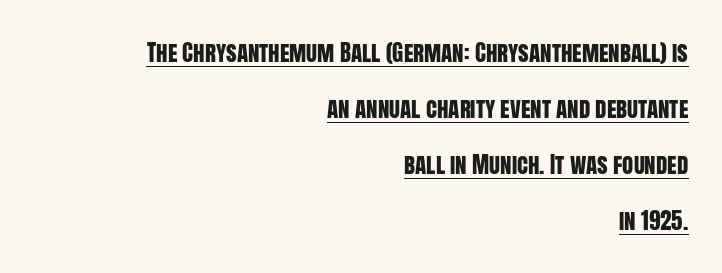
Q: Is the text italic (slanted)? A: No, it is upright.
Q: Is the text underlined? A: Yes.
Q: How is the paragraph aligned? A: Right-aligned.
Q: Is the spacing between letters normal or unusually wide? A: Normal.
Q: Is the spacing between lines tight, normal or loose? A: Loose.
